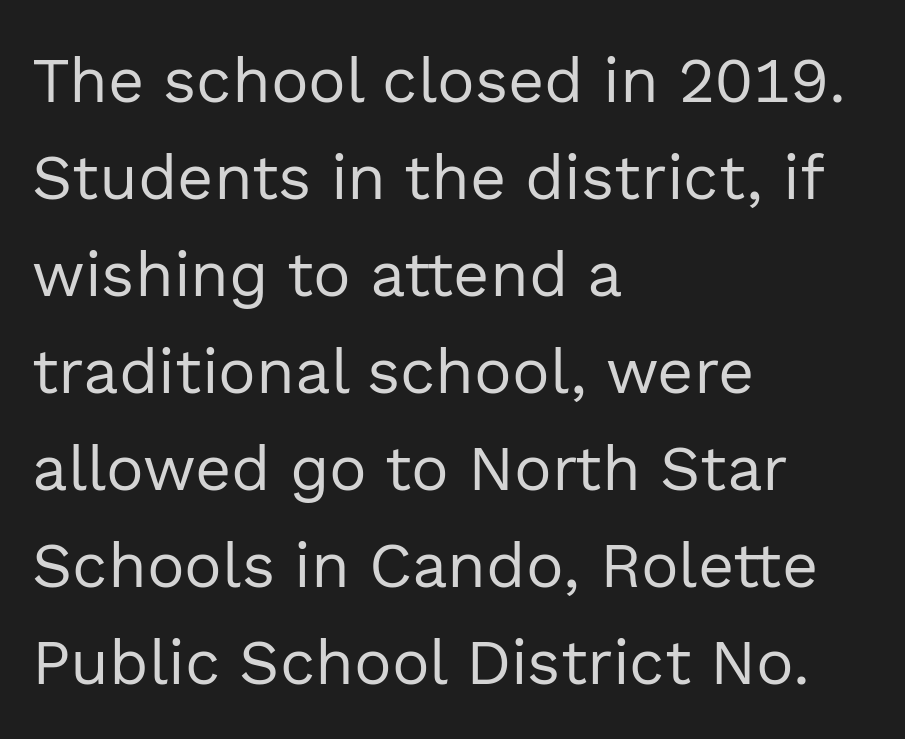
{"serif": "no", "italic": "no", "bold": "no", "weight": "regular", "width": "normal", "x_height": "medium", "monospaced": "no", "underline": "no", "align": "left", "line_spacing": "normal", "line_spacing_ratio": 1.54, "letter_spacing": "normal", "letter_spacing_em": 0.0, "glyph_px": 63}
